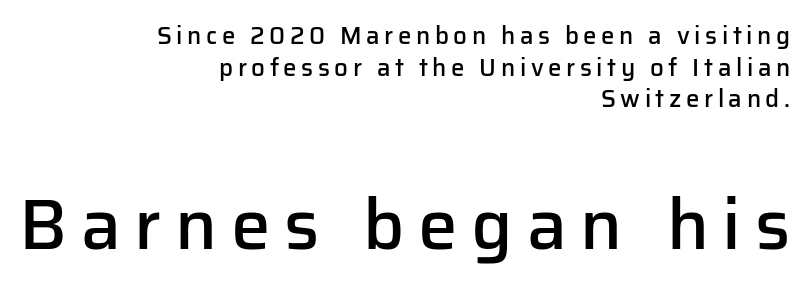
Q: Is the text bold? A: Semi-bold.
Q: Is the text italic (slanted)? A: No, it is upright.
Q: Is the typeface a serif or a sans-serif typeface? A: Sans-serif.
Q: Is the text underlined? A: No.
Q: How is the paragraph aligned? A: Right-aligned.
Q: Is the spacing between lines tight, normal or loose? A: Normal.
Q: Which block of text is set in a larger size, the first (top) or the second (bottom)? A: The second (bottom) one.
Q: Width (condensed, normal, or wide)? A: Normal.
Q: Stroke contrast? A: Low.
Q: x-height? A: Medium.
Q: Monospaced? A: No.
